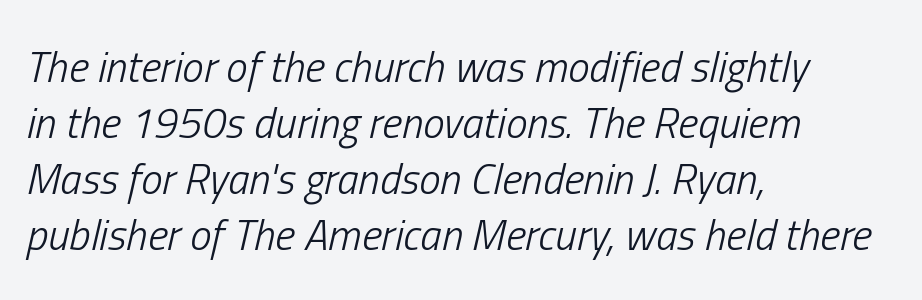
Q: Is the text bold? A: No.
Q: Is the text italic (slanted)? A: Yes, it leans right by about 13 degrees.
Q: Is the text underlined? A: No.
Q: How is the paragraph aligned? A: Left-aligned.
Q: Is the spacing between letters normal or unusually wide? A: Normal.
Q: Is the spacing between lines tight, normal or loose? A: Normal.
Q: Width (condensed, normal, or wide)? A: Condensed.
Q: Stroke contrast? A: Low.
Q: x-height? A: Medium.
Q: Monospaced? A: No.
